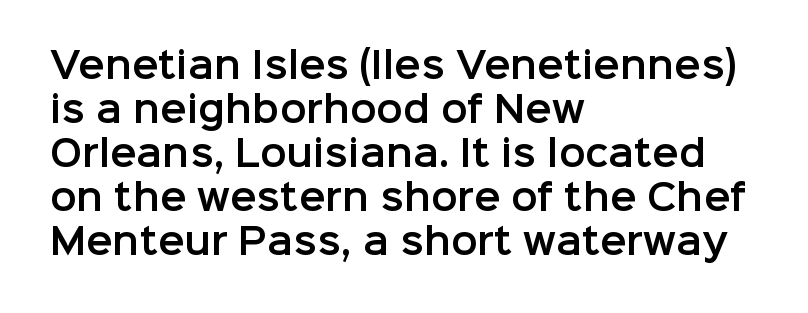
{"serif": "no", "italic": "no", "width": "normal", "stroke_contrast": "low", "x_height": "medium", "monospaced": "no", "underline": "no", "align": "left", "line_spacing": "normal", "line_spacing_ratio": 1.26, "letter_spacing": "normal", "letter_spacing_em": 0.0, "glyph_px": 35}
